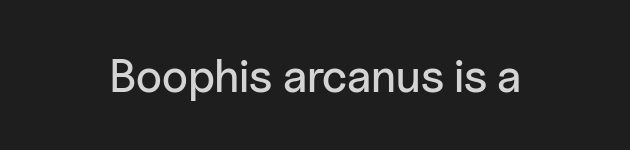
The image shows 46 px sans-serif type, upright; set normal letter spacing, not underlined; low stroke contrast and a medium x-height.
